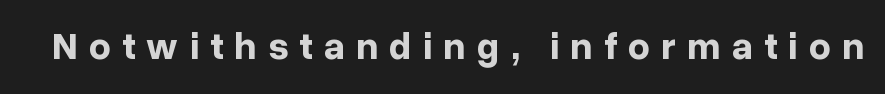
{"serif": "no", "italic": "no", "bold": "yes", "weight": "bold", "width": "normal", "stroke_contrast": "low", "x_height": "medium", "monospaced": "no", "underline": "no", "letter_spacing": "wide", "letter_spacing_em": 0.3, "glyph_px": 38}
